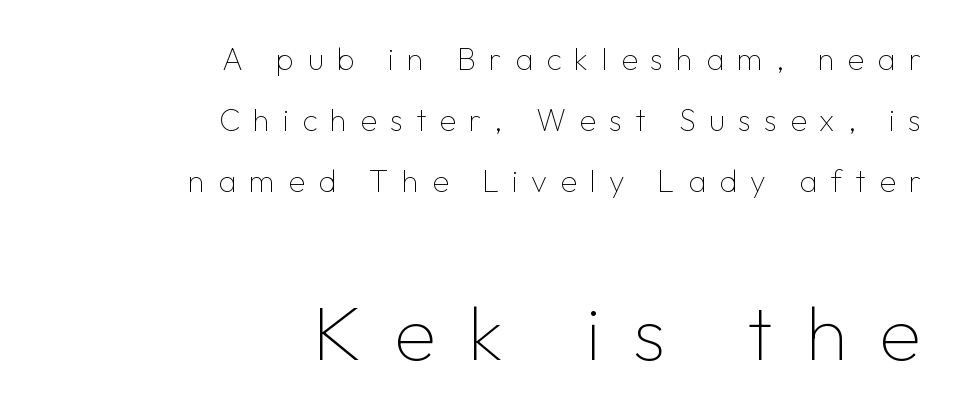
The image shows 77 px thin sans-serif type, upright; set right-aligned, loose line spacing (1.96x), unusually wide letter spacing (+0.42 em), not underlined; the second (bottom) block is 2.48x larger; low stroke contrast and a medium x-height.
